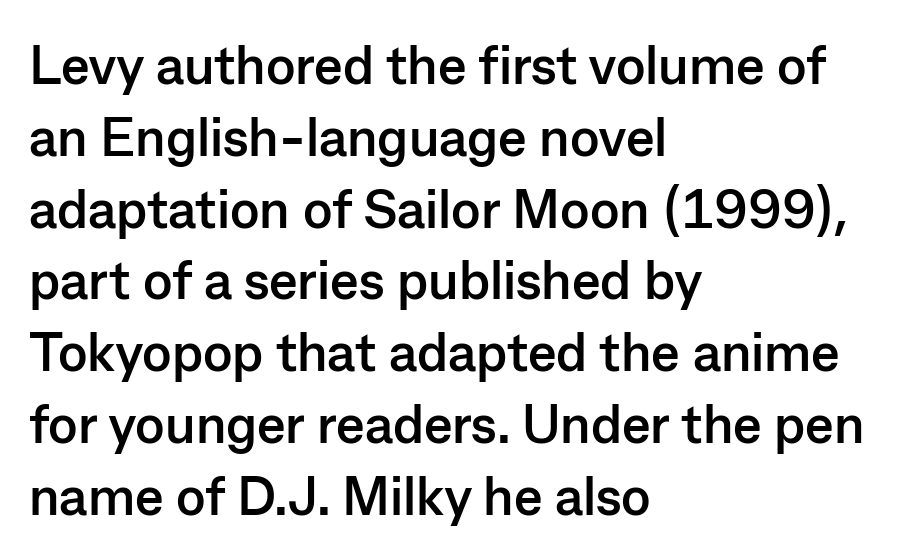
The image shows 54 px semibold sans-serif type, upright; set left-aligned, normal line spacing (1.33x), normal letter spacing, not underlined; low stroke contrast and a medium x-height.
